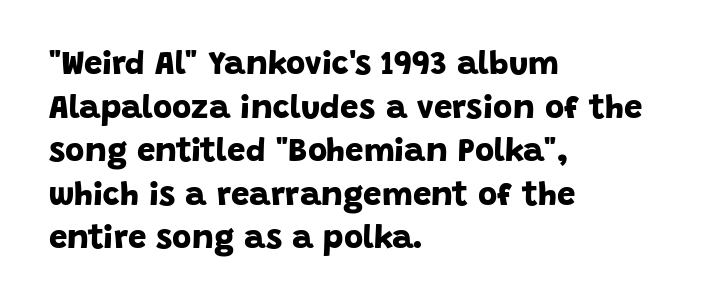
Each word holds together tightly as a unit, with standard inter-letter gaps. Nope, no serifs anywhere on these letters. Plain, unruled lines of type. A dark, heavy texture on the line: the type is bold.
